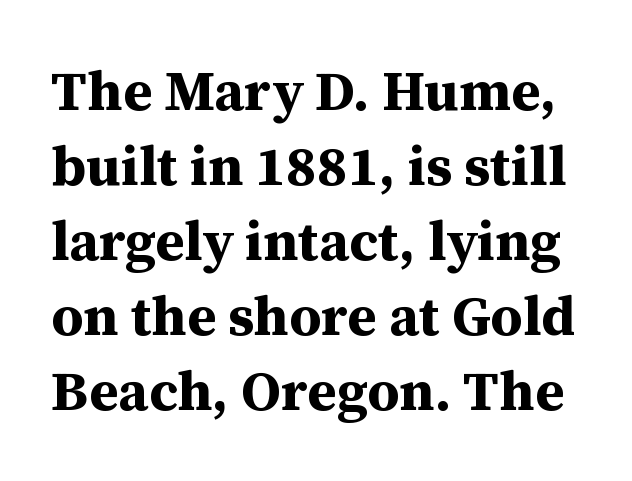
The font family rendered here belongs to the serif group. Evenly set lines give the paragraph a standard silhouette. Proportional: the letters do not fall into vertical columns. The gap between lines stays unmarked. No extra tracking has been applied to these lines.
